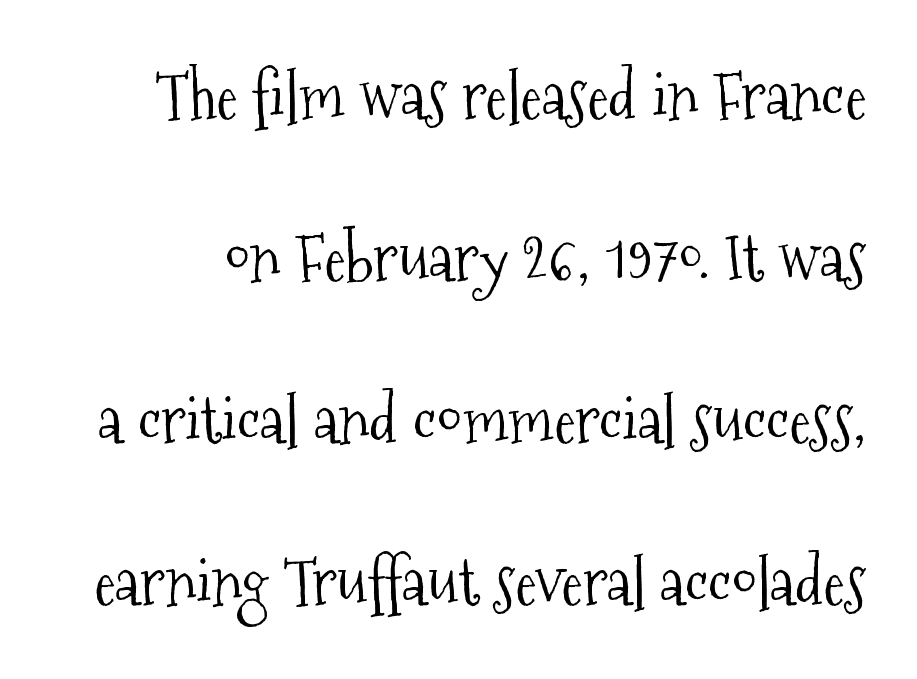
Q: Is the text bold? A: No.
Q: Is the text italic (slanted)? A: No, it is upright.
Q: Is the typeface a serif or a sans-serif typeface? A: Serif.
Q: Is the text underlined? A: No.
Q: Is the spacing between letters normal or unusually wide? A: Normal.
Q: Is the spacing between lines tight, normal or loose? A: Loose.
Q: Width (condensed, normal, or wide)? A: Condensed.
Q: Stroke contrast? A: Medium.
Q: x-height? A: Medium.
Q: Monospaced? A: No.
